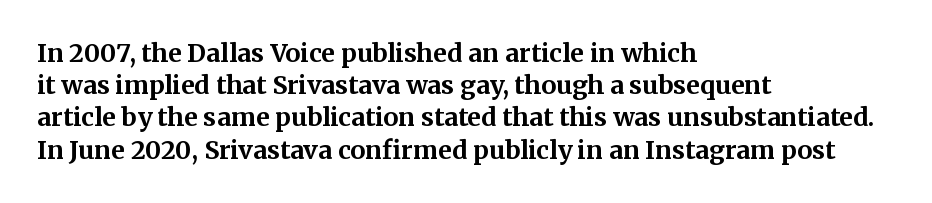
Q: Is the text bold? A: Yes.
Q: Is the text italic (slanted)? A: No, it is upright.
Q: Is the text underlined? A: No.
Q: How is the paragraph aligned? A: Left-aligned.
Q: Is the spacing between letters normal or unusually wide? A: Normal.
Q: Is the spacing between lines tight, normal or loose? A: Normal.
